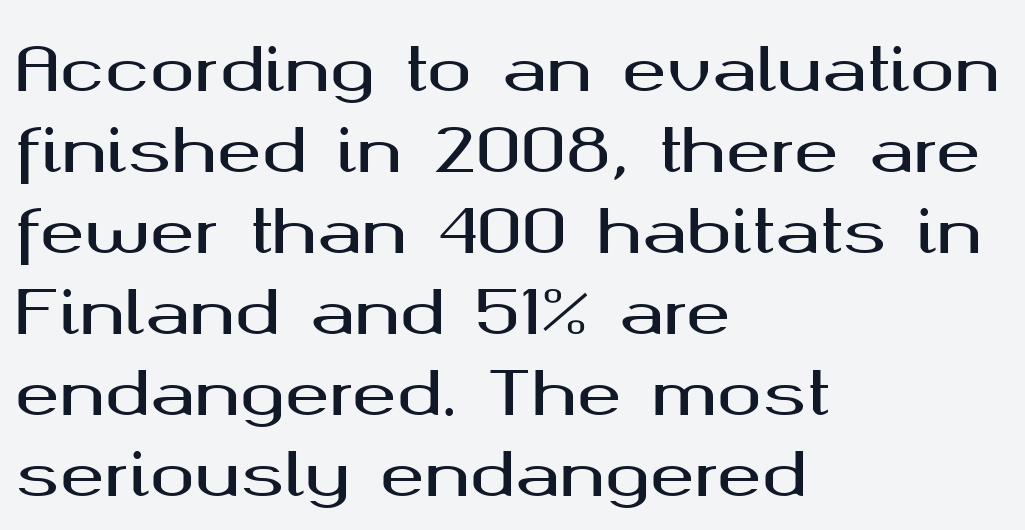
The image shows 60 px wide sans-serif type, upright; set left-aligned, normal line spacing (1.35x), normal letter spacing, not underlined; medium stroke contrast and a medium x-height.
